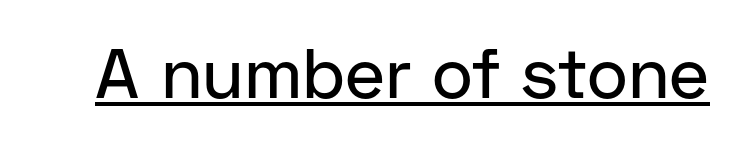
The image shows 70 px sans-serif type, upright; set normal letter spacing, underlined; low stroke contrast and a medium x-height.
